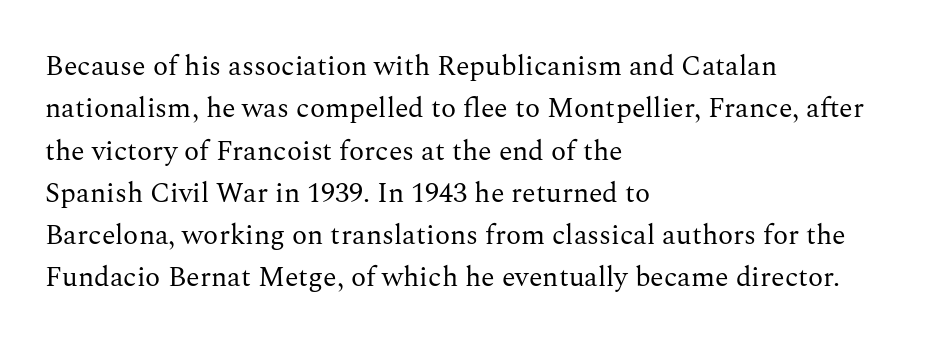
Q: Is the text bold? A: No.
Q: Is the text italic (slanted)? A: No, it is upright.
Q: Is the typeface a serif or a sans-serif typeface? A: Serif.
Q: Is the text underlined? A: No.
Q: How is the paragraph aligned? A: Left-aligned.
Q: Is the spacing between letters normal or unusually wide? A: Normal.
Q: Is the spacing between lines tight, normal or loose? A: Normal.
Q: Width (condensed, normal, or wide)? A: Normal.
Q: Stroke contrast? A: Medium.
Q: x-height? A: Medium.
Q: Monospaced? A: No.
